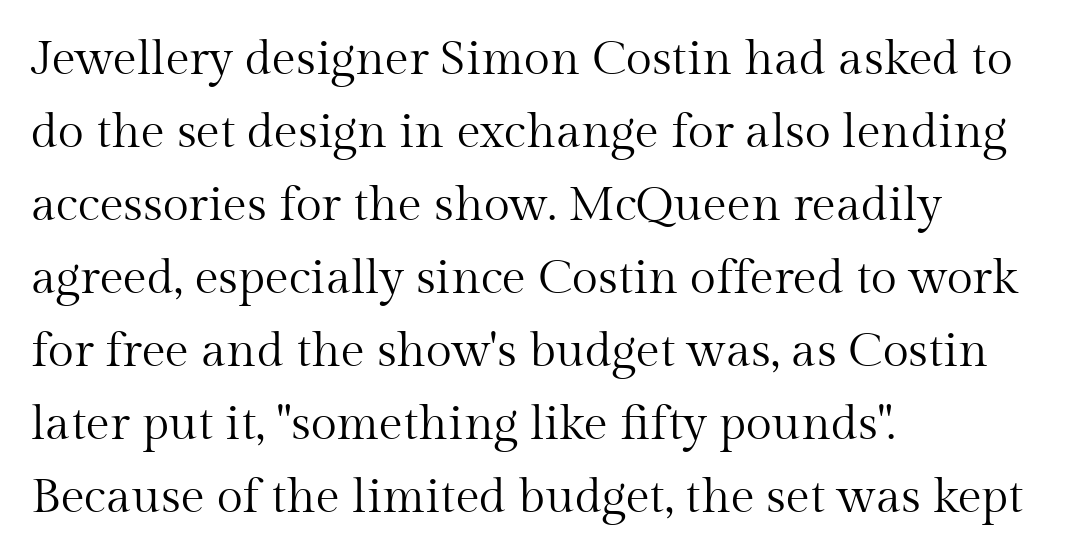
Q: Is the text bold? A: No.
Q: Is the text italic (slanted)? A: No, it is upright.
Q: Is the typeface a serif or a sans-serif typeface? A: Serif.
Q: Is the text underlined? A: No.
Q: How is the paragraph aligned? A: Left-aligned.
Q: Is the spacing between letters normal or unusually wide? A: Normal.
Q: Is the spacing between lines tight, normal or loose? A: Normal.
Q: Width (condensed, normal, or wide)? A: Normal.
Q: Stroke contrast? A: Medium.
Q: x-height? A: Medium.
Q: Monospaced? A: No.
